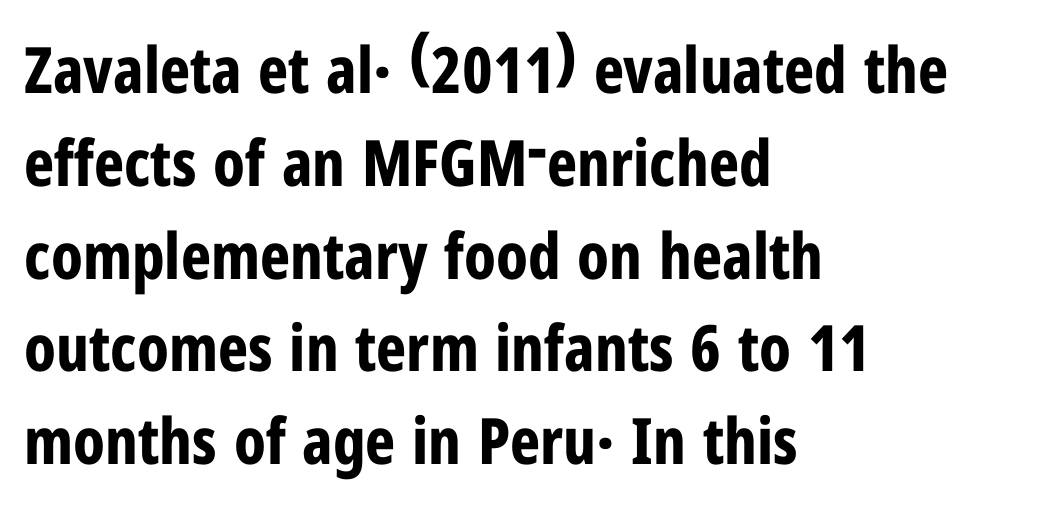
Q: Is the text bold? A: Yes.
Q: Is the text italic (slanted)? A: No, it is upright.
Q: Is the typeface a serif or a sans-serif typeface? A: Sans-serif.
Q: Is the text underlined? A: No.
Q: How is the paragraph aligned? A: Left-aligned.
Q: Is the spacing between letters normal or unusually wide? A: Normal.
Q: Is the spacing between lines tight, normal or loose? A: Normal.
Q: Width (condensed, normal, or wide)? A: Condensed.
Q: Stroke contrast? A: Low.
Q: x-height? A: Medium.
Q: Monospaced? A: No.
